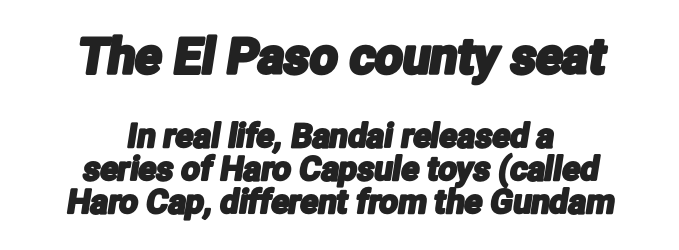
Q: Is the typeface a serif or a sans-serif typeface? A: Sans-serif.
Q: Is the text underlined? A: No.
Q: How is the paragraph aligned? A: Centered.
Q: Is the spacing between letters normal or unusually wide? A: Normal.
Q: Is the spacing between lines tight, normal or loose? A: Tight.
Q: Which block of text is set in a larger size, the first (top) or the second (bottom)? A: The first (top) one.
Q: Width (condensed, normal, or wide)? A: Condensed.
Q: Stroke contrast? A: Low.
Q: x-height? A: Medium.
Q: Monospaced? A: No.
